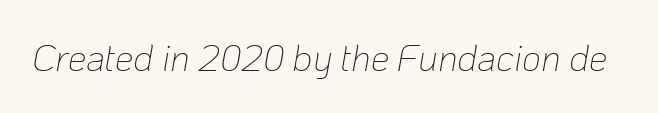
Q: Is the text bold? A: No.
Q: Is the text italic (slanted)? A: Yes, it leans right by about 10 degrees.
Q: Is the text underlined? A: No.
Q: Is the spacing between letters normal or unusually wide? A: Normal.
Q: Width (condensed, normal, or wide)? A: Normal.
Q: Stroke contrast? A: Low.
Q: x-height? A: Medium.
Q: Monospaced? A: No.
